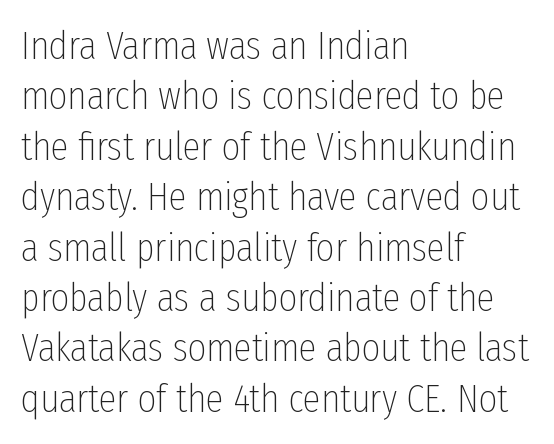
The image shows 40 px thin, condensed sans-serif type, upright; set left-aligned, normal line spacing (1.26x), normal letter spacing, not underlined; low stroke contrast and a medium x-height.
